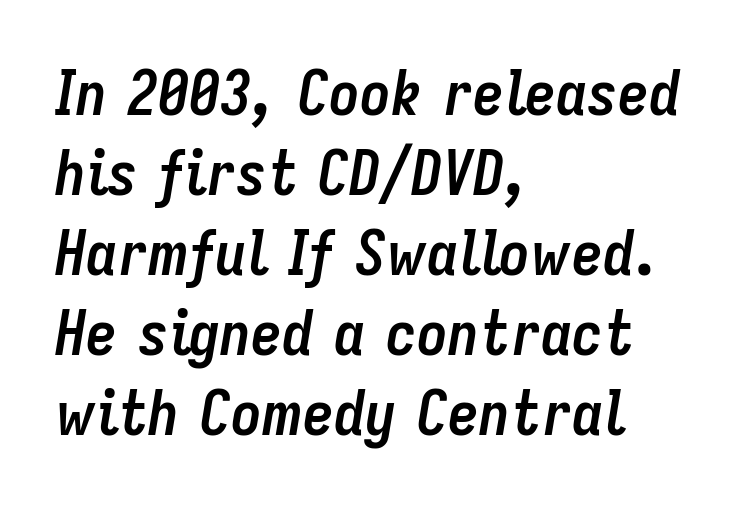
Horizontal alignment here is leftward, the default for most running prose. There's an unmistakable incline to the writing here. What stands out about the letter spacing? Nothing — it is the standard amount. Beneath every word, the page is bare. Looks like regular typesetting: each glyph gets only the width it needs. The strokes are fattened all the way to bold.
